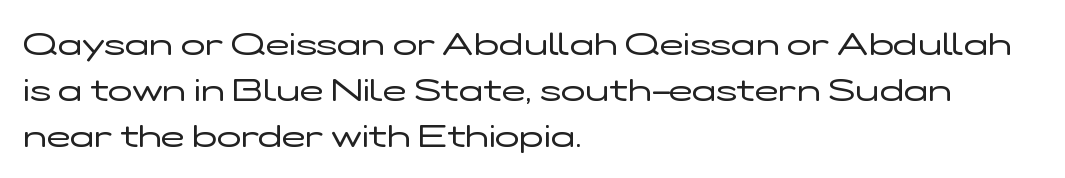
Q: Is the text bold? A: No.
Q: Is the text italic (slanted)? A: No, it is upright.
Q: Is the typeface a serif or a sans-serif typeface? A: Sans-serif.
Q: Is the text underlined? A: No.
Q: How is the paragraph aligned? A: Left-aligned.
Q: Is the spacing between letters normal or unusually wide? A: Normal.
Q: Is the spacing between lines tight, normal or loose? A: Normal.
Q: Width (condensed, normal, or wide)? A: Wide.
Q: Stroke contrast? A: Low.
Q: x-height? A: Medium.
Q: Monospaced? A: No.
